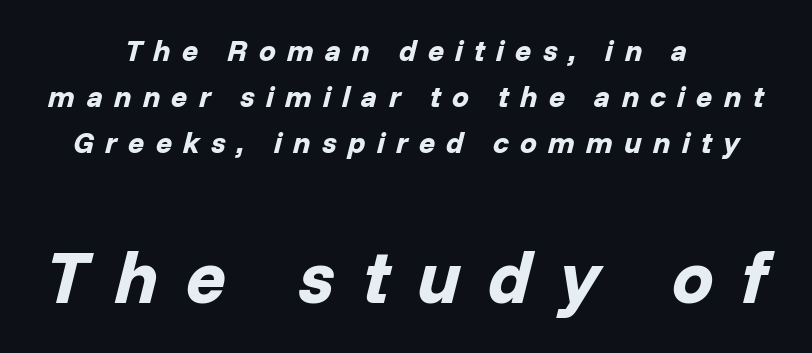
{"italic": "yes", "lean": "right", "slant_degrees": 14, "bold": "yes", "weight": "bold", "width": "normal", "stroke_contrast": "low", "x_height": "medium", "monospaced": "no", "underline": "no", "align": "center", "line_spacing": "normal", "line_spacing_ratio": 1.54, "letter_spacing": "wide", "letter_spacing_em": 0.37, "larger_block": "second", "size_ratio": 2.47, "glyph_px": 74}
